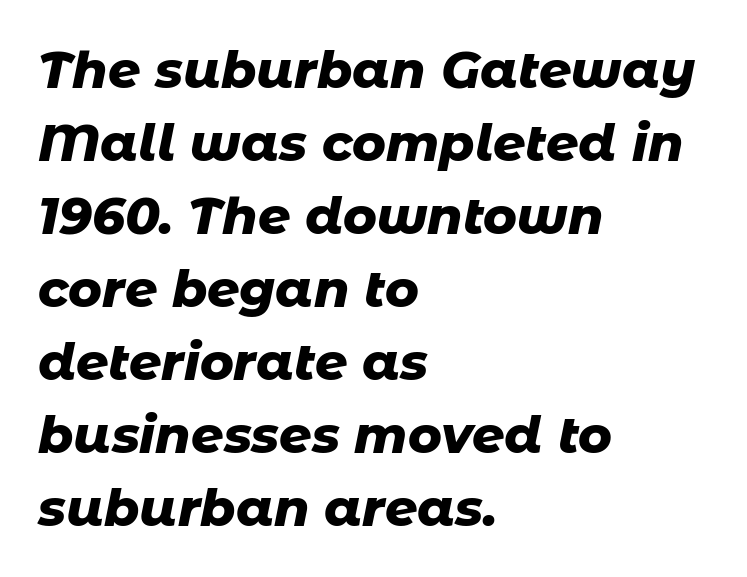
The image shows 51 px heavy type, italic (leaning right); set left-aligned, normal line spacing (1.43x), normal letter spacing, not underlined; low stroke contrast and a medium x-height.
